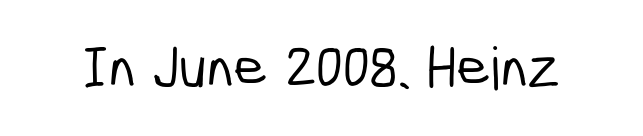
Q: Is the typeface a serif or a sans-serif typeface? A: Sans-serif.
Q: Is the text underlined? A: No.
Q: Is the spacing between letters normal or unusually wide? A: Normal.
Q: Width (condensed, normal, or wide)? A: Condensed.
Q: Stroke contrast? A: Low.
Q: x-height? A: Medium.
Q: Monospaced? A: No.
